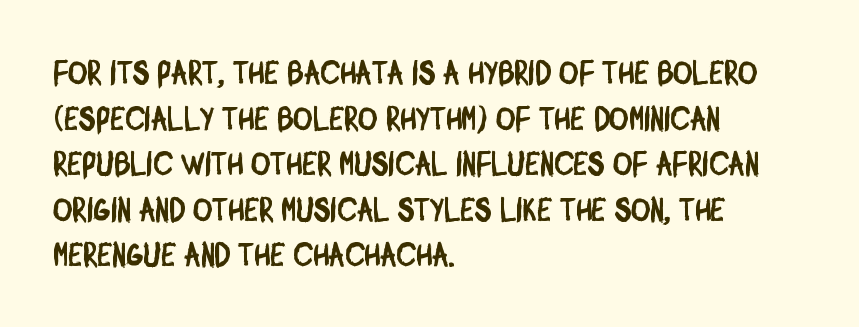
{"serif": "no", "width": "condensed", "stroke_contrast": "low", "x_height": "large", "monospaced": "no", "underline": "no", "align": "left", "line_spacing": "normal", "line_spacing_ratio": 1.38, "letter_spacing": "normal", "letter_spacing_em": 0.0, "glyph_px": 33}
